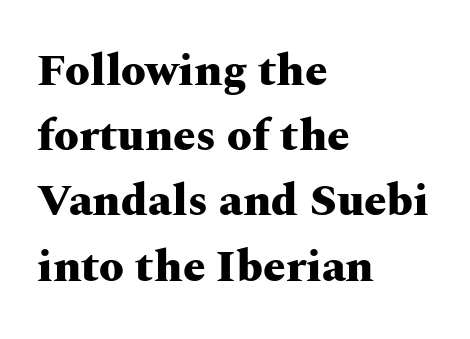
Every stem runs plumb, perpendicular to the baseline. Standard letterfit; no display-style spreading of the glyphs. The words here are not underlined. Baseline-to-baseline distance is the conventional proportion of letter height. The letters advance in unequal steps, a hallmark of proportional type.
